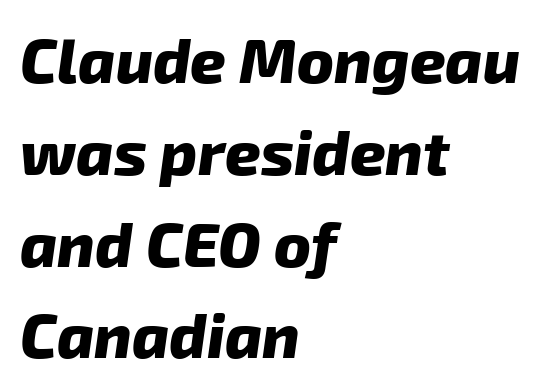
Q: Is the text bold? A: Yes.
Q: Is the typeface a serif or a sans-serif typeface? A: Sans-serif.
Q: Is the text underlined? A: No.
Q: How is the paragraph aligned? A: Left-aligned.
Q: Is the spacing between letters normal or unusually wide? A: Normal.
Q: Is the spacing between lines tight, normal or loose? A: Normal.
Q: Width (condensed, normal, or wide)? A: Normal.
Q: Stroke contrast? A: Low.
Q: x-height? A: Medium.
Q: Monospaced? A: No.
